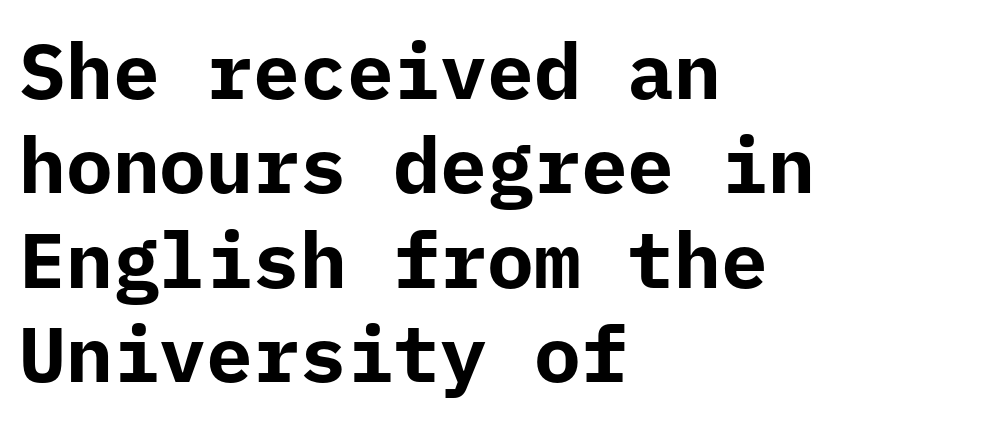
Regarding serifs, this sample does without them. Thick stems and heavy bowls — unmistakably bold. Descender tails drop into unmarked territory. No extra tracking has been applied to these lines. The axis of the letterforms is exactly vertical. This rendering uses left alignment, leaving the right contour irregular.
